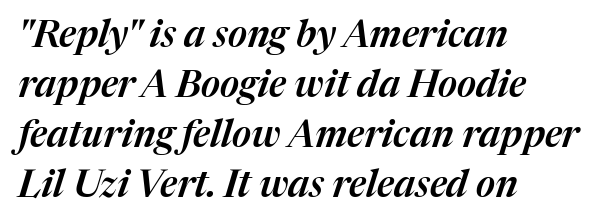
The image shows 37 px text type, italic (leaning right); set left-aligned, normal line spacing (1.35x), normal letter spacing, not underlined; medium stroke contrast and a medium x-height.
